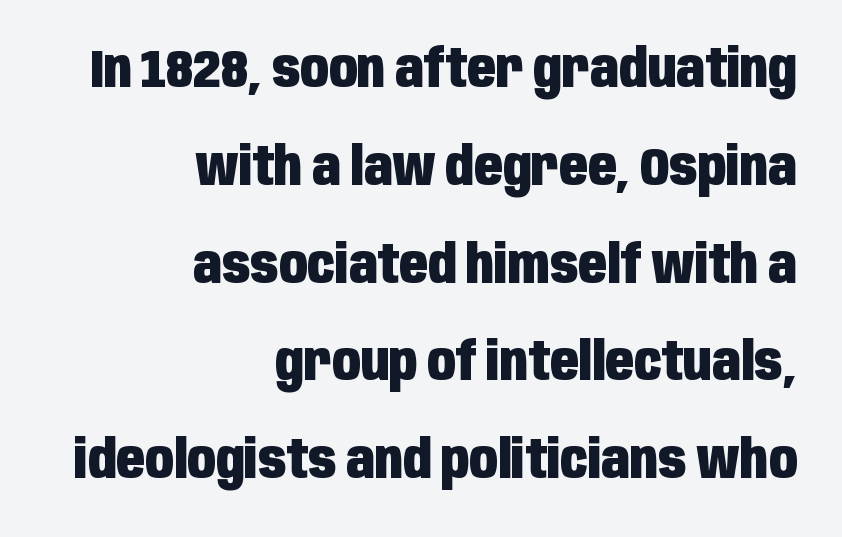
{"serif": "no", "italic": "no", "bold": "yes", "weight": "heavy", "width": "condensed", "stroke_contrast": "low", "x_height": "large", "monospaced": "no", "underline": "no", "align": "right", "line_spacing_ratio": 1.88, "letter_spacing": "normal", "letter_spacing_em": 0.0, "glyph_px": 52}
